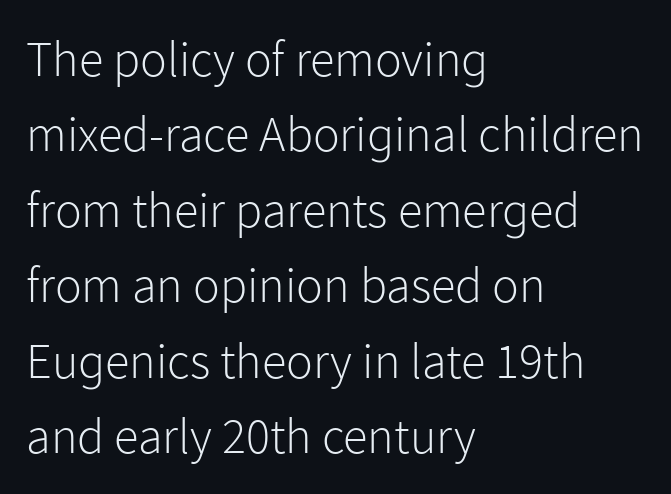
The image shows 50 px light sans-serif type, upright; set left-aligned, normal line spacing (1.51x), normal letter spacing, not underlined; low stroke contrast and a medium x-height.
